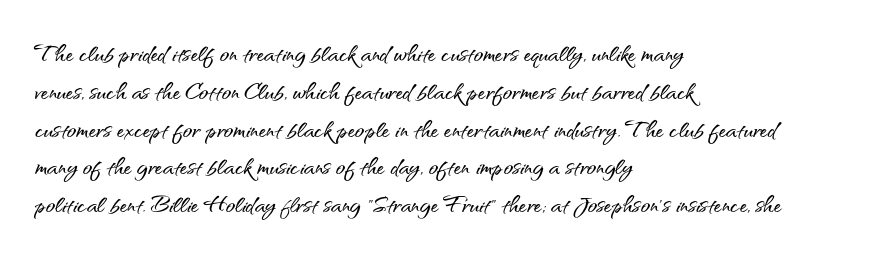
{"serif": "no", "width": "normal", "stroke_contrast": "medium", "x_height": "small", "monospaced": "no", "underline": "no", "align": "left", "line_spacing_ratio": 1.22, "letter_spacing": "normal", "letter_spacing_em": 0.0, "glyph_px": 31}
